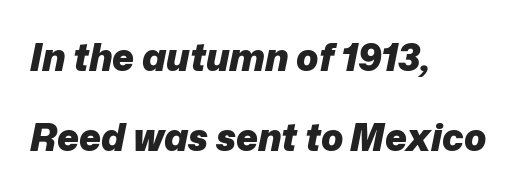
The passage shown has conventional tracking throughout. Baseline-to-baseline distance is far greater than the letter height. Line starts are locked; line ends wander. Anything drawn beneath the words? Only blank space.
